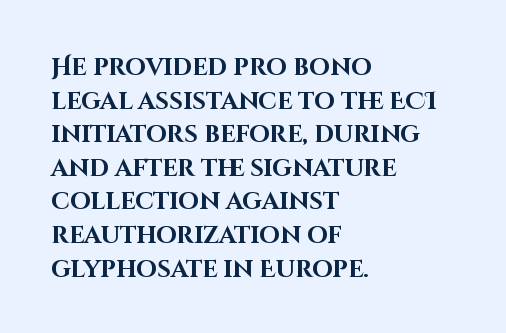
{"italic": "no", "bold": "yes", "underline": "no", "align": "left", "line_spacing": "normal", "line_spacing_ratio": 1.4, "letter_spacing": "normal", "letter_spacing_em": 0.0, "glyph_px": 24}
